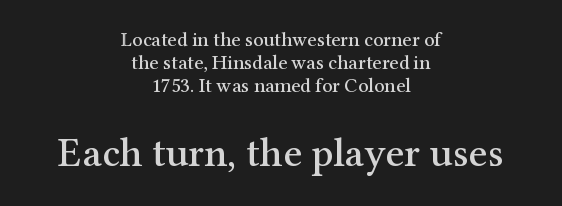
{"serif": "yes", "italic": "no", "width": "normal", "stroke_contrast": "medium", "x_height": "medium", "monospaced": "no", "underline": "no", "align": "center", "line_spacing": "tight", "line_spacing_ratio": 1.14, "letter_spacing": "normal", "letter_spacing_em": 0.0, "larger_block": "second", "size_ratio": 2.05, "glyph_px": 41}
